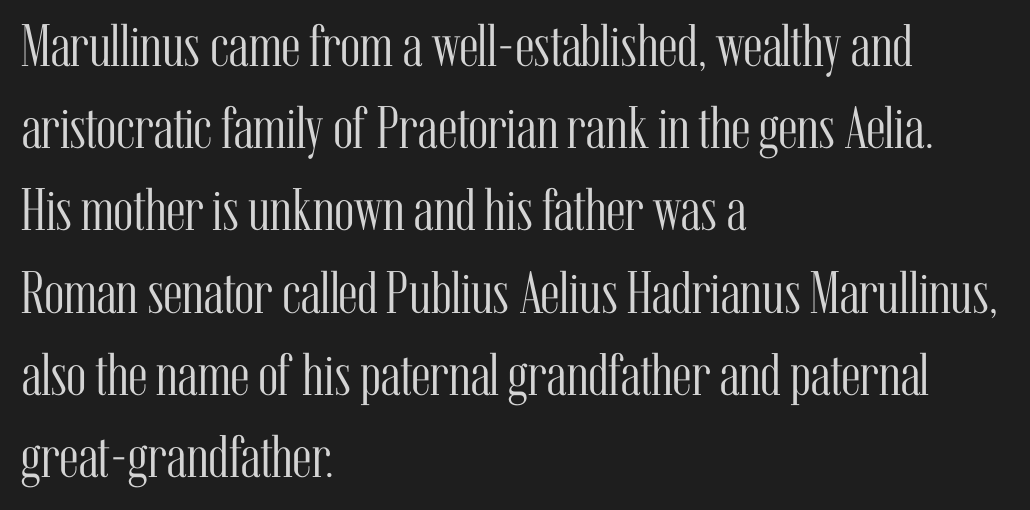
{"serif": "yes", "italic": "no", "bold": "no", "weight": "light", "width": "condensed", "stroke_contrast": "medium", "x_height": "medium", "monospaced": "no", "underline": "no", "align": "left", "line_spacing": "normal", "line_spacing_ratio": 1.37, "letter_spacing": "normal", "letter_spacing_em": 0.0, "glyph_px": 60}
